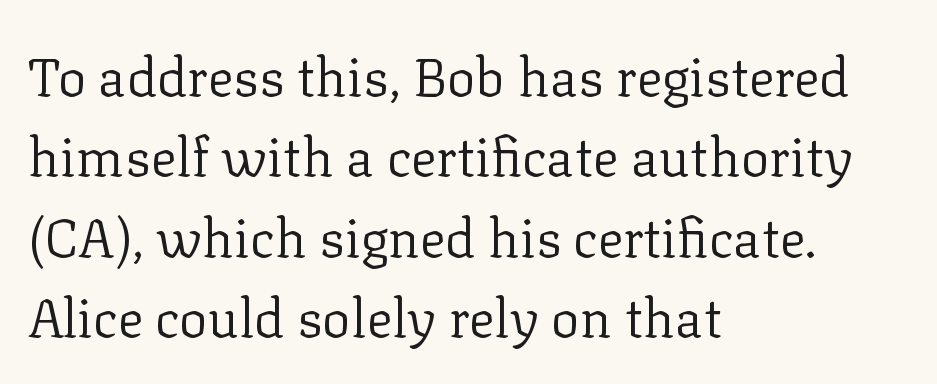
{"serif": "yes", "italic": "no", "bold": "no", "weight": "regular", "width": "normal", "stroke_contrast": "low", "x_height": "medium", "monospaced": "no", "underline": "no", "align": "left", "line_spacing": "normal", "line_spacing_ratio": 1.49, "letter_spacing": "normal", "letter_spacing_em": 0.0, "glyph_px": 54}
